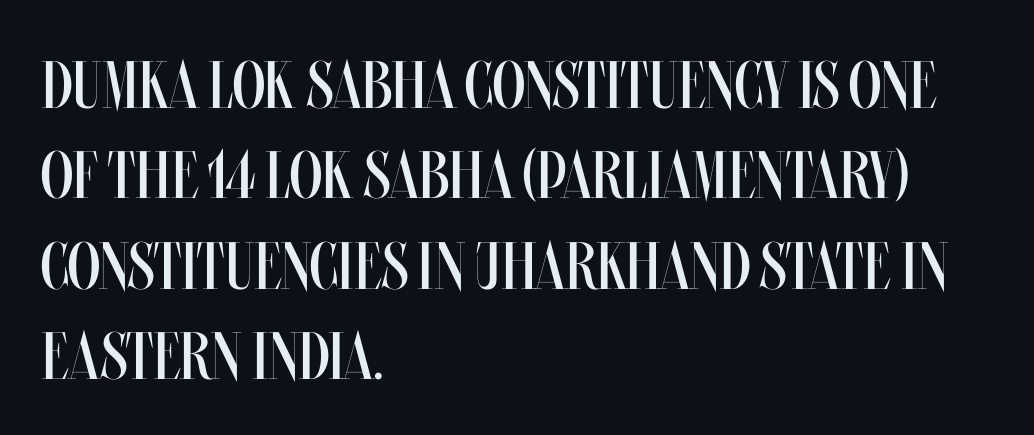
The image shows 67 px regular-weight, condensed type, upright; set left-aligned, normal line spacing (1.35x), normal letter spacing, not underlined; medium stroke contrast and a large x-height.
